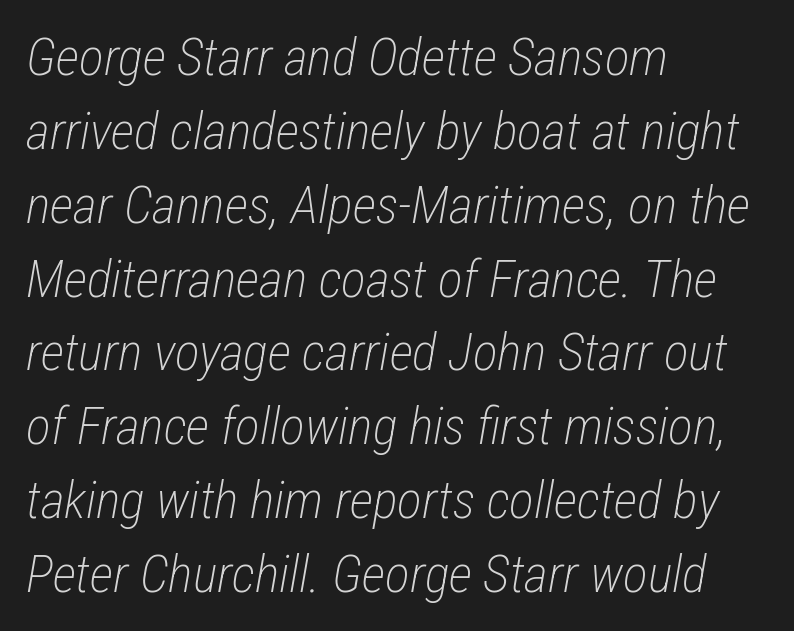
The image shows 52 px light, condensed type, italic (leaning right); set left-aligned, normal line spacing (1.42x), normal letter spacing, not underlined; low stroke contrast and a medium x-height.
